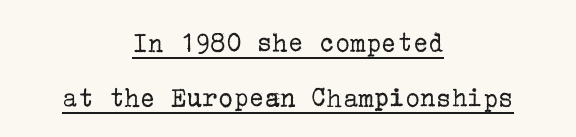
Q: Is the text bold? A: No.
Q: Is the text italic (slanted)? A: No, it is upright.
Q: Is the typeface a serif or a sans-serif typeface? A: Serif.
Q: Is the text underlined? A: Yes.
Q: How is the paragraph aligned? A: Centered.
Q: Is the spacing between letters normal or unusually wide? A: Normal.
Q: Width (condensed, normal, or wide)? A: Normal.
Q: Stroke contrast? A: Low.
Q: x-height? A: Medium.
